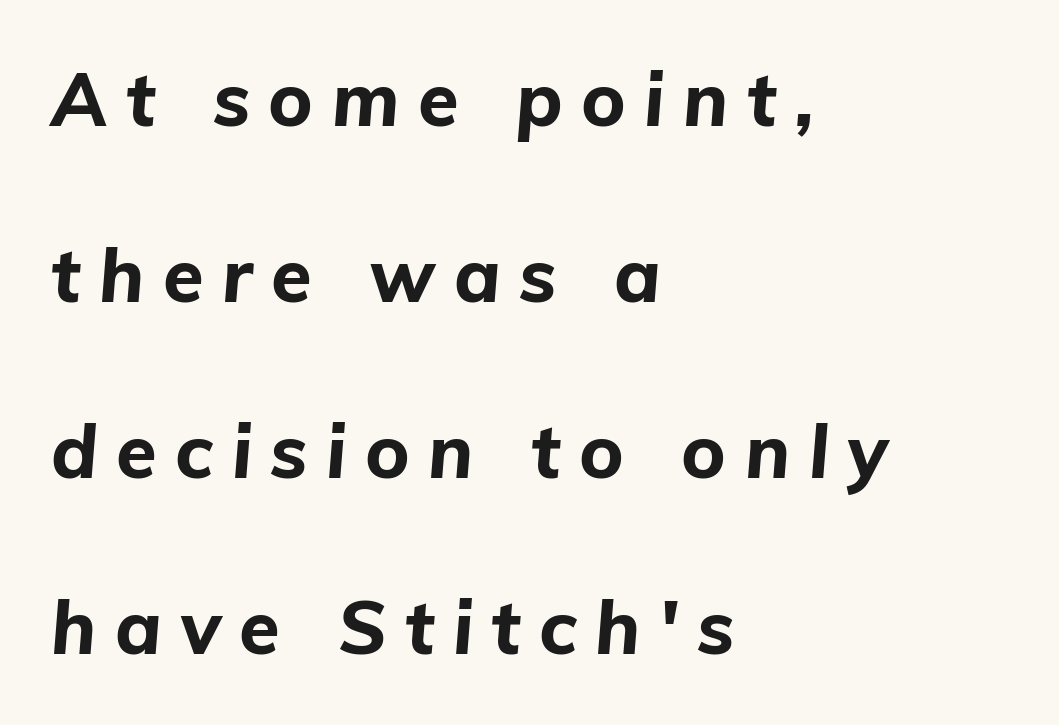
The image shows 74 px bold type, italic (leaning right); set left-aligned, loose line spacing (2.38x), unusually wide letter spacing (+0.25 em), not underlined; low stroke contrast and a medium x-height.
